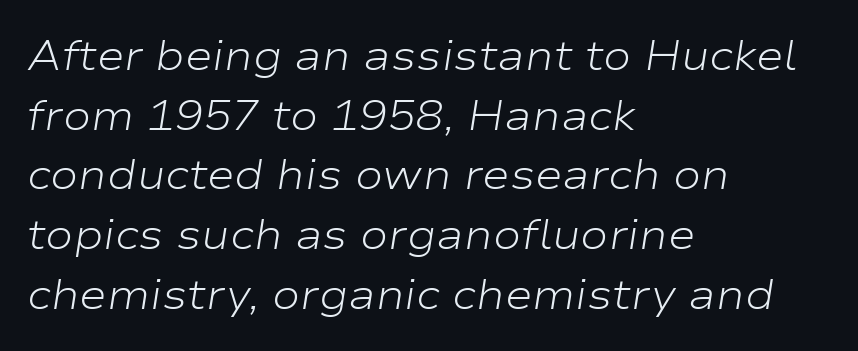
The image shows 42 px light, wide type, italic (leaning right); set left-aligned, normal line spacing (1.42x), normal letter spacing, not underlined; low stroke contrast and a medium x-height.
